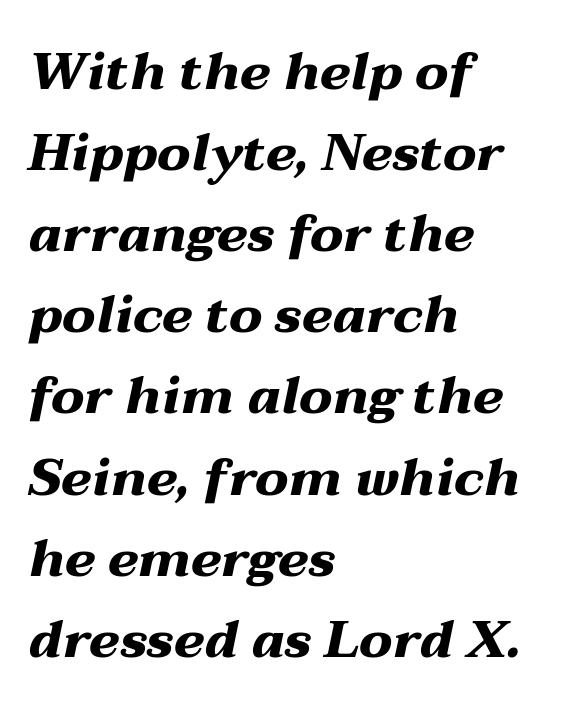
The image shows 52 px heavy, wide type, italic (leaning right); set left-aligned, normal line spacing (1.56x), normal letter spacing, not underlined; medium stroke contrast and a medium x-height.
